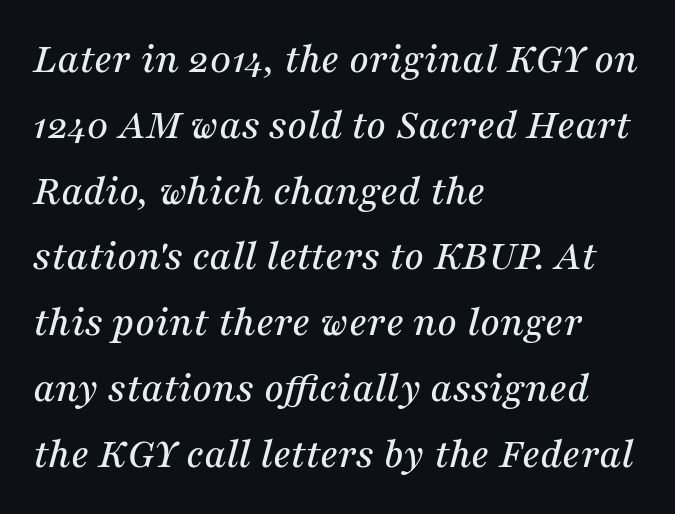
The typeface chosen for these lines features serifs. The letters are slanted; this is an italic face. The zone under the glyphs is completely vacant. Regarding leading, the lines here are spaced in the standard way. The rendering uses natural spacing where letterforms have individual widths. The tracking reads as untouched default to a designer's eye.
